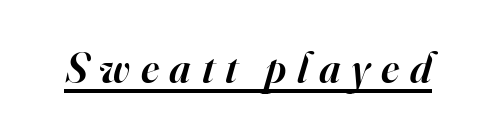
{"serif": "yes", "italic": "yes", "lean": "right", "slant_degrees": 16, "bold": "semi", "weight": "semibold", "width": "normal", "stroke_contrast": "high", "x_height": "small", "monospaced": "no", "underline": "yes", "letter_spacing": "wide", "letter_spacing_em": 0.24, "glyph_px": 44}
